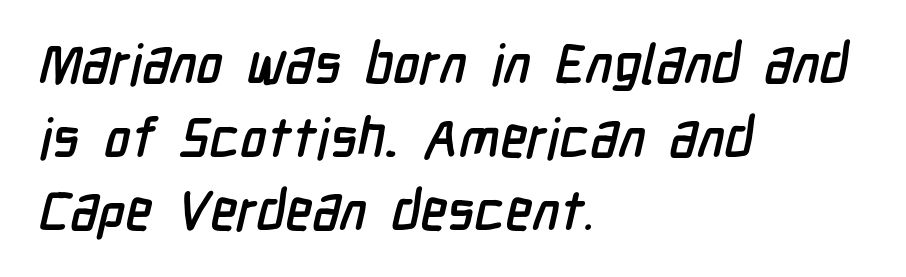
The image shows 55 px condensed sans-serif type; set left-aligned, normal line spacing (1.34x), normal letter spacing, not underlined; low stroke contrast and a medium x-height.
